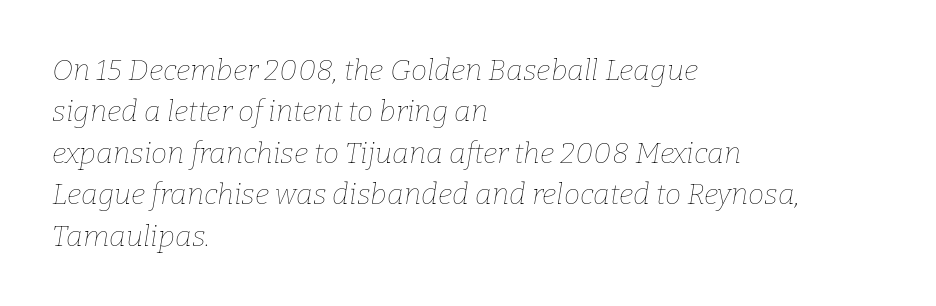
{"italic": "yes", "lean": "right", "slant_degrees": 9, "bold": "no", "weight": "thin", "width": "normal", "stroke_contrast": "low", "x_height": "medium", "monospaced": "no", "underline": "no", "align": "left", "line_spacing": "normal", "line_spacing_ratio": 1.43, "letter_spacing": "normal", "letter_spacing_em": 0.0, "glyph_px": 29}
